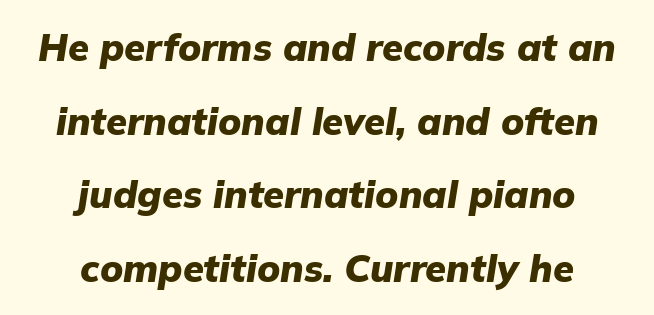
Honestly, the rows look like they've been pulled way apart. Rendered with sloped, italic letterforms. How are the letters spaced? Ordinarily, with no added tracking. The space directly below the letters is spotless.
